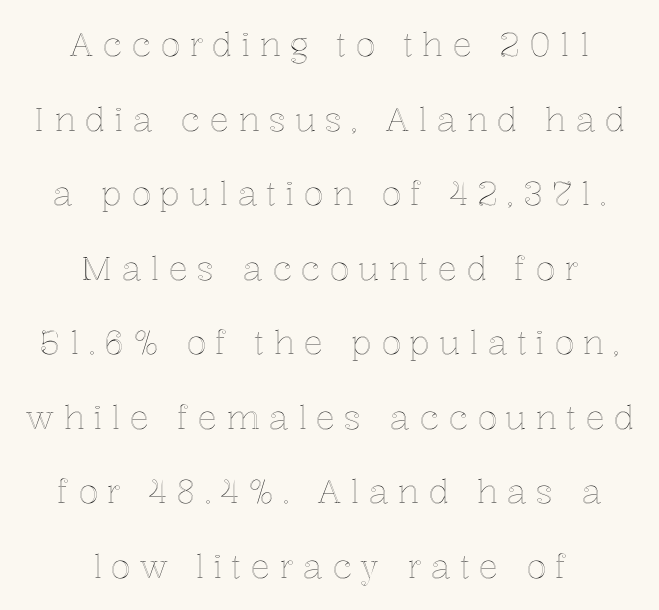
{"italic": "no", "width": "normal", "x_height": "medium", "monospaced": "no", "underline": "no", "align": "center", "line_spacing": "loose", "line_spacing_ratio": 2.26, "letter_spacing": "wide", "letter_spacing_em": 0.27, "glyph_px": 33}
